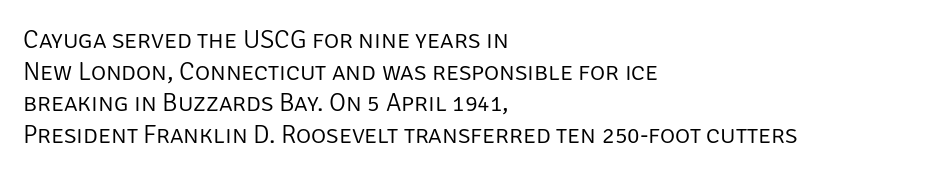
Nope, not italic — everything's standing straight. The font is comparable to plain body text, perhaps lighter. Inter-character spacing is left at the font's built-in metrics. The zone under the glyphs is completely vacant. These lines are set flush left with a ragged right edge.
